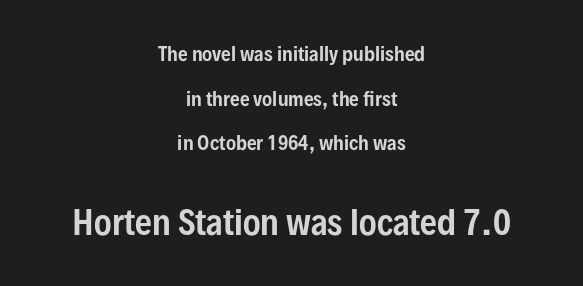
Q: Is the text italic (slanted)? A: No, it is upright.
Q: Is the typeface a serif or a sans-serif typeface? A: Sans-serif.
Q: Is the text underlined? A: No.
Q: How is the paragraph aligned? A: Centered.
Q: Is the spacing between letters normal or unusually wide? A: Normal.
Q: Is the spacing between lines tight, normal or loose? A: Loose.
Q: Which block of text is set in a larger size, the first (top) or the second (bottom)? A: The second (bottom) one.
Q: Width (condensed, normal, or wide)? A: Condensed.
Q: Stroke contrast? A: Low.
Q: x-height? A: Medium.
Q: Monospaced? A: No.
